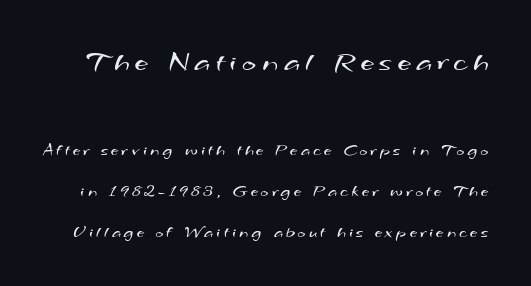
{"serif": "no", "bold": "no", "weight": "regular", "width": "wide", "stroke_contrast": "medium", "x_height": "small", "monospaced": "no", "underline": "no", "line_spacing": "loose", "line_spacing_ratio": 2.4, "larger_block": "first", "size_ratio": 1.76, "glyph_px": 30}
